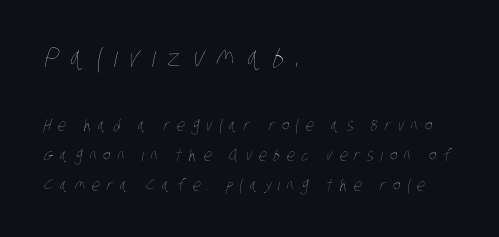
Q: Is the text bold? A: No.
Q: Is the text underlined? A: No.
Q: How is the paragraph aligned? A: Left-aligned.
Q: Is the spacing between letters normal or unusually wide? A: Unusually wide.
Q: Which block of text is set in a larger size, the first (top) or the second (bottom)? A: The first (top) one.
Q: Width (condensed, normal, or wide)? A: Condensed.
Q: Stroke contrast? A: Low.
Q: x-height? A: Large.
Q: Monospaced? A: No.
